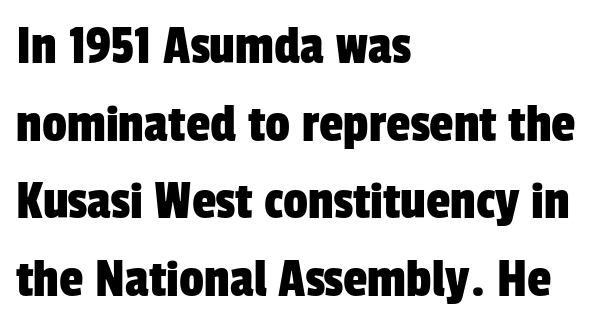
Clear beneath every line of the passage. The passage shown is typed in a proportional face where columns would drift. The face used here is a sans, in the tradition of grotesques and geometrics. Does the leading feel generous? No, just average. Line beginnings align vertically; line endings do not. The line texture is even and compact thanks to regular tracking.
